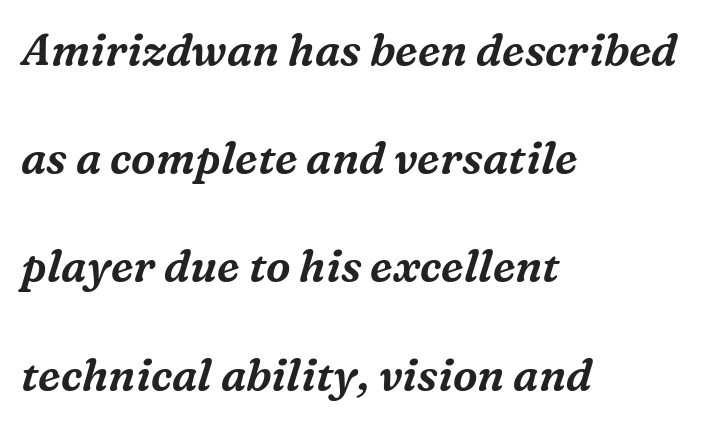
Q: Is the text italic (slanted)? A: Yes, it leans right by about 16 degrees.
Q: Is the typeface a serif or a sans-serif typeface? A: Serif.
Q: Is the text underlined? A: No.
Q: How is the paragraph aligned? A: Left-aligned.
Q: Is the spacing between letters normal or unusually wide? A: Normal.
Q: Is the spacing between lines tight, normal or loose? A: Loose.
Q: Width (condensed, normal, or wide)? A: Normal.
Q: Stroke contrast? A: Medium.
Q: x-height? A: Medium.
Q: Monospaced? A: No.
